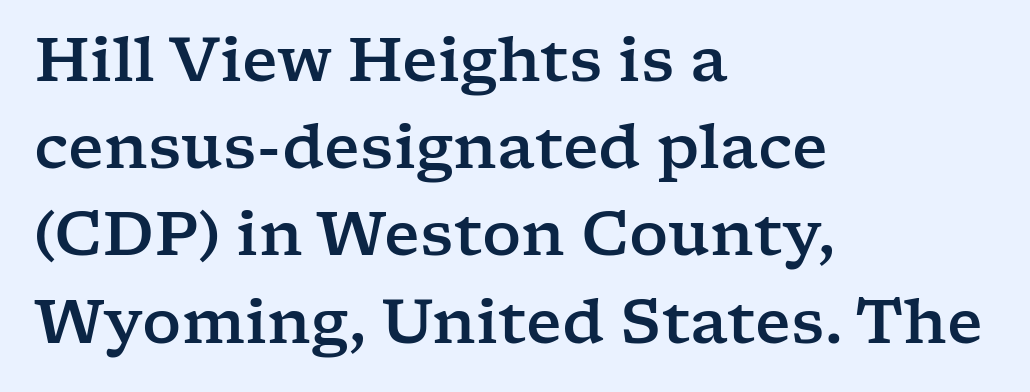
The image shows 61 px wide serif type, upright; set left-aligned, normal line spacing (1.43x), normal letter spacing, not underlined; low stroke contrast and a medium x-height.
